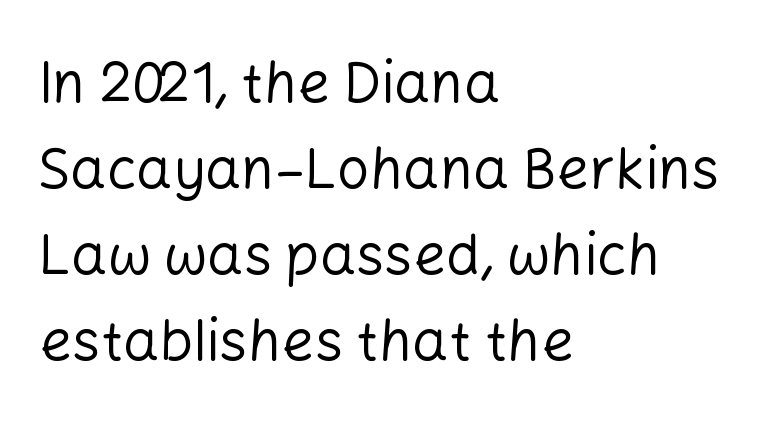
{"serif": "no", "italic": "no", "bold": "no", "weight": "regular", "width": "normal", "stroke_contrast": "low", "x_height": "medium", "monospaced": "no", "underline": "no", "align": "left", "line_spacing": "normal", "line_spacing_ratio": 1.51, "letter_spacing": "normal", "letter_spacing_em": 0.0, "glyph_px": 57}
